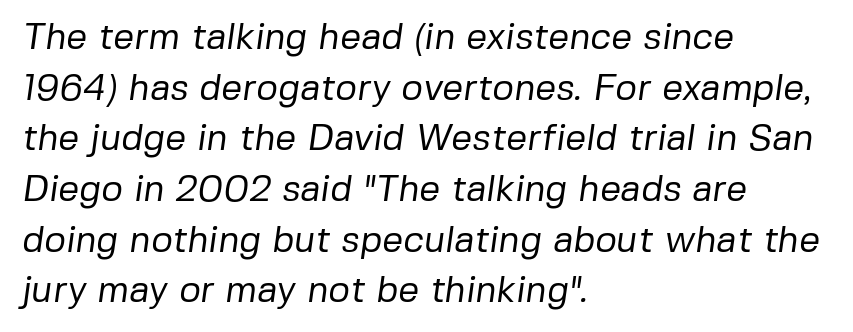
Q: Is the text bold? A: No.
Q: Is the typeface a serif or a sans-serif typeface? A: Sans-serif.
Q: Is the text underlined? A: No.
Q: How is the paragraph aligned? A: Left-aligned.
Q: Is the spacing between letters normal or unusually wide? A: Normal.
Q: Is the spacing between lines tight, normal or loose? A: Normal.
Q: Width (condensed, normal, or wide)? A: Normal.
Q: Stroke contrast? A: Low.
Q: x-height? A: Medium.
Q: Monospaced? A: No.
